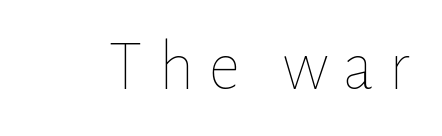
{"italic": "no", "bold": "no", "weight": "thin", "width": "normal", "stroke_contrast": "low", "x_height": "medium", "monospaced": "no", "underline": "no", "letter_spacing": "wide", "letter_spacing_em": 0.21, "glyph_px": 71}
